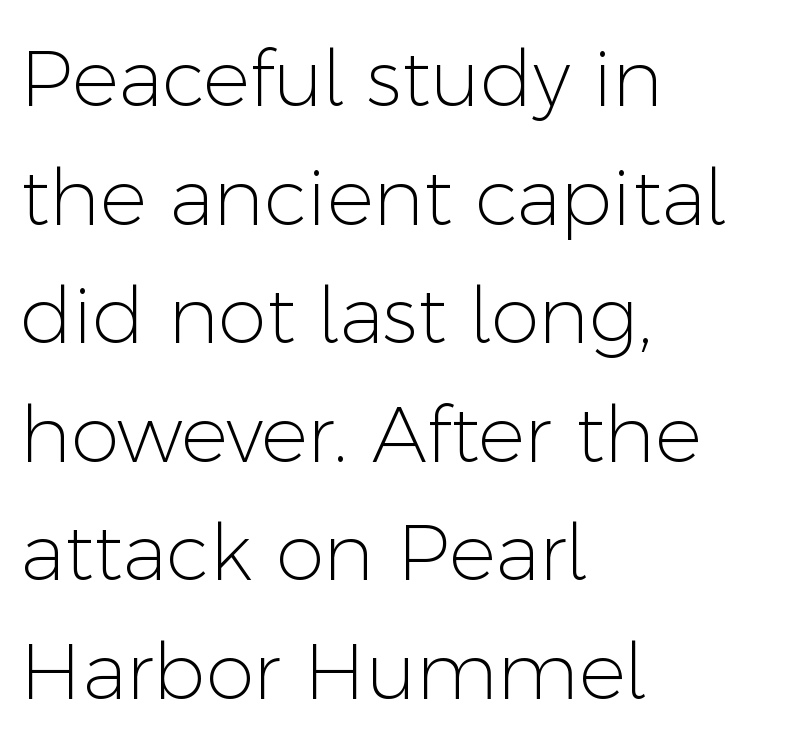
Plain, unruled lines of type. Is the letter spacing exaggerated? No — it looks like the ordinary default. Weight: in the light-to-regular range. Vertical spacing — default. Serif or sans? Sans — the stroke terminals are bare.
